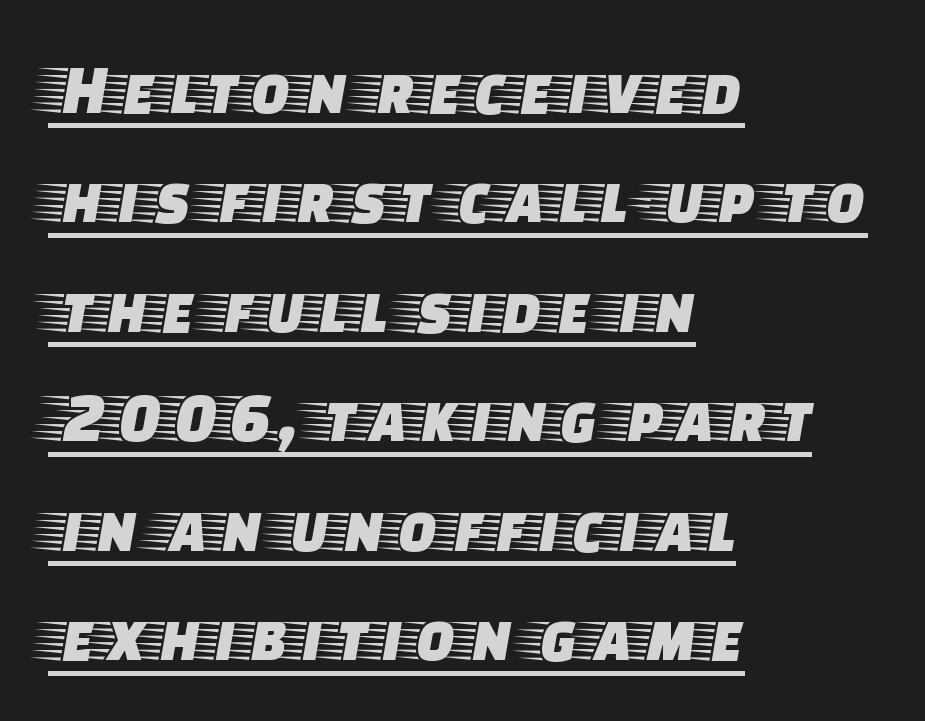
The tracking reads as untouched default to a designer's eye. Decoration check: the copy is underlined. In terms of letterform style, serifs are clearly present.
